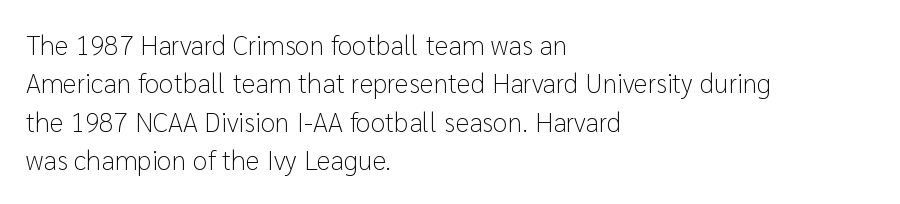
The image shows 27 px text type, upright; set left-aligned, normal line spacing (1.42x), normal letter spacing, not underlined.
